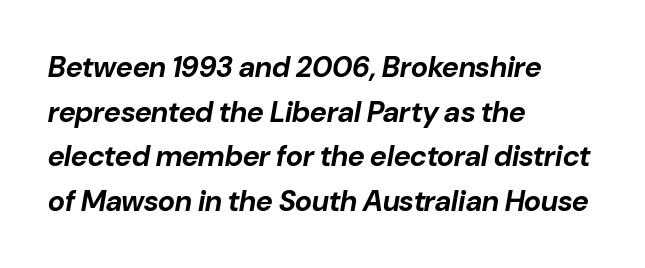
{"italic": "yes", "lean": "right", "slant_degrees": 10, "bold": "yes", "weight": "bold", "width": "normal", "stroke_contrast": "low", "x_height": "medium", "monospaced": "no", "underline": "no", "align": "left", "line_spacing": "normal", "line_spacing_ratio": 1.54, "letter_spacing": "normal", "letter_spacing_em": 0.0, "glyph_px": 29}
